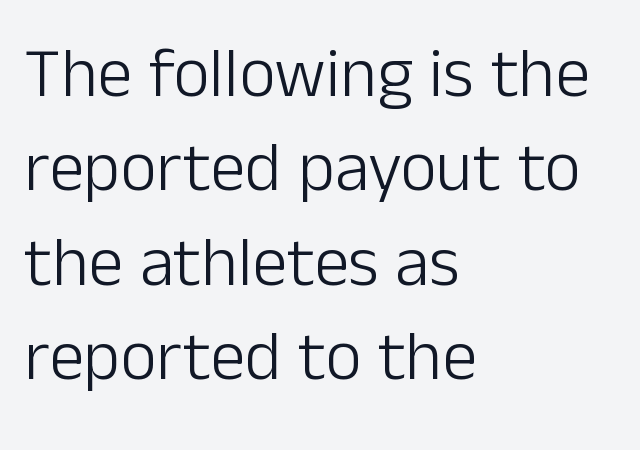
The image shows 70 px light sans-serif type, upright; set left-aligned, normal line spacing (1.35x), normal letter spacing, not underlined; low stroke contrast and a medium x-height.
